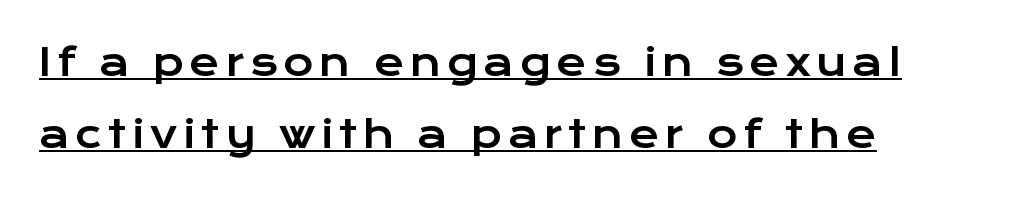
The image shows 37 px wide sans-serif type, upright; set left-aligned, loose line spacing (1.95x), underlined; low stroke contrast and a medium x-height.
